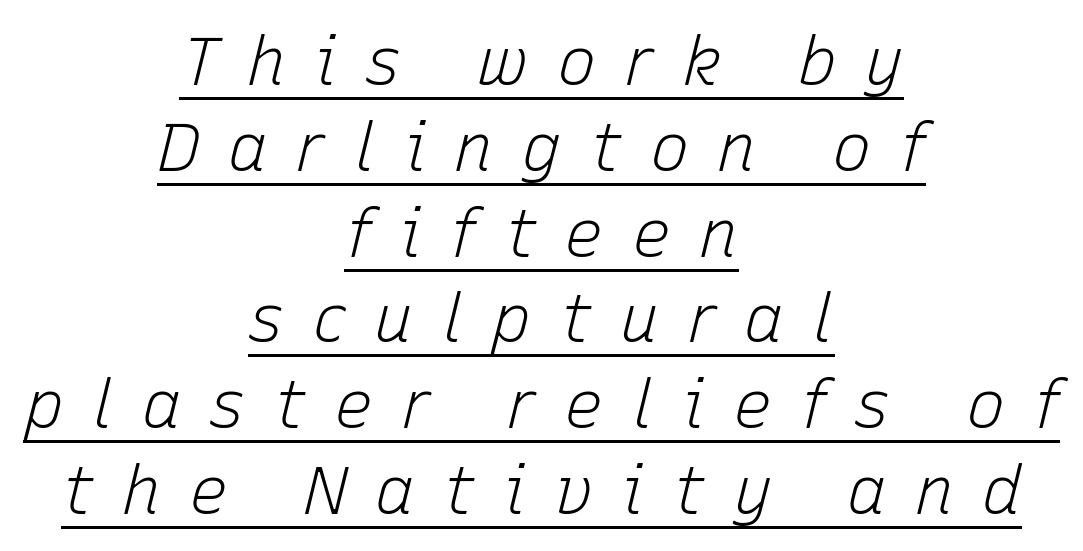
Is the type slanted? Yes — the strokes lean at a clear angle. These glyphs show unthickened strokes, regular width or finer. The sample's only ornament is a line tracing under the words. In terms of letterspacing, this is a distinctly airy, spread setting.
